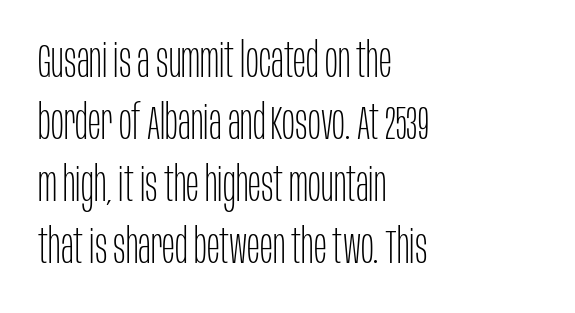
{"serif": "no", "italic": "no", "bold": "no", "weight": "thin", "width": "condensed", "stroke_contrast": "low", "x_height": "large", "monospaced": "no", "underline": "no", "align": "left", "line_spacing": "normal", "line_spacing_ratio": 1.29, "letter_spacing": "normal", "letter_spacing_em": 0.0, "glyph_px": 48}
